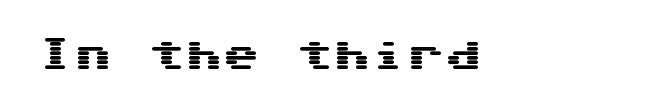
Has an underline been added? It has not. Fixed-width glyphs throughout — classic coding-font behaviour. Students, note that the glyphs here touch the page at normal intervals. Regarding serifs, this sample does without them.
